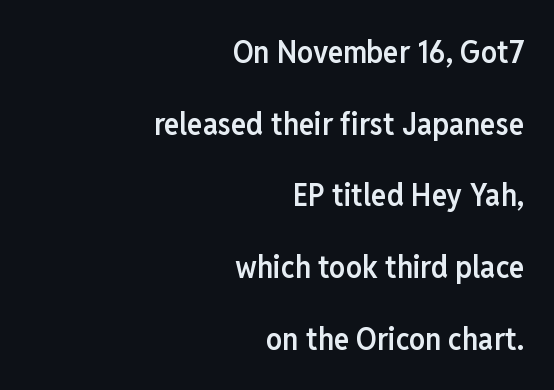
The zone under the glyphs is completely vacant. Caption: multi-line text, flush right, ragged left. The face used here is rendered with its standard letterfit. Is there any slant? The stems are plumb. To sum up the face: it is a sans, with no serifs. Stroke thickness is moderately raised; the sample reads as semibold.
